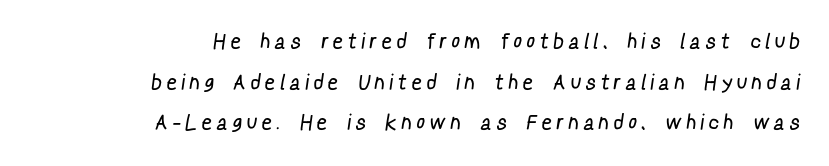
The image shows 21 px text type; set right-aligned, loose line spacing (1.94x), unusually wide letter spacing (+0.33 em), not underlined.
